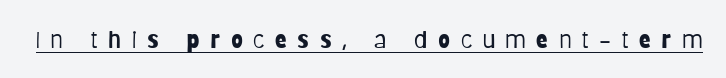
Q: Is the text bold? A: No.
Q: Is the text italic (slanted)? A: No, it is upright.
Q: Is the text underlined? A: Yes.
Q: Is the spacing between letters normal or unusually wide? A: Unusually wide.
